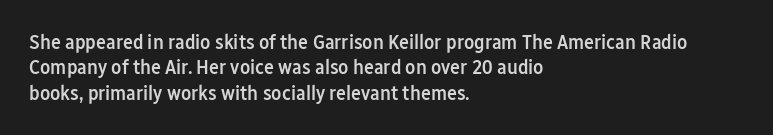
The image shows 21 px text type, upright; set left-aligned, line spacing 1.21x, normal letter spacing, not underlined.
